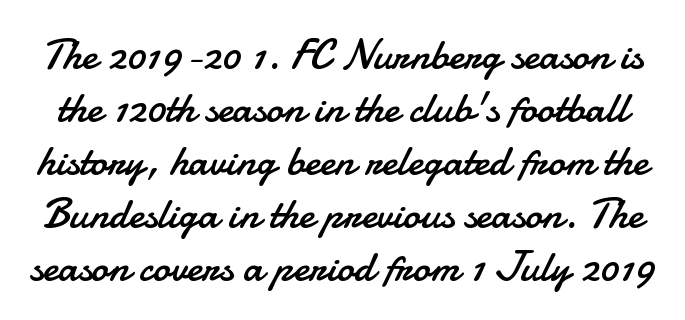
{"serif": "no", "bold": "no", "weight": "regular", "width": "normal", "stroke_contrast": "low", "x_height": "small", "monospaced": "no", "underline": "no", "line_spacing_ratio": 1.23, "letter_spacing": "normal", "letter_spacing_em": 0.0, "glyph_px": 43}
